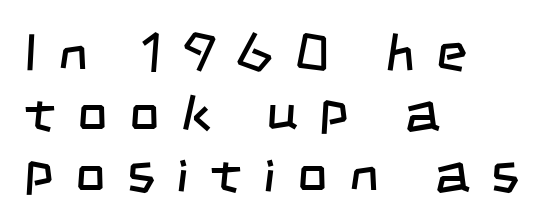
{"serif": "no", "bold": "no", "weight": "regular", "width": "condensed", "stroke_contrast": "low", "x_height": "large", "monospaced": "no", "underline": "no", "align": "left", "line_spacing": "tight", "line_spacing_ratio": 1.14, "letter_spacing": "wide", "letter_spacing_em": 0.4, "glyph_px": 53}
